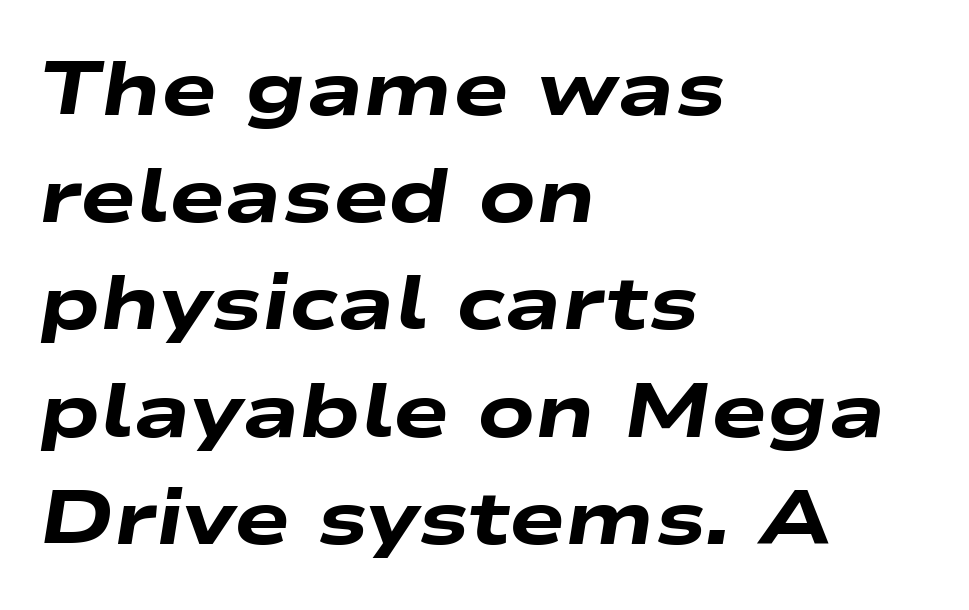
Q: Is the text bold? A: Yes.
Q: Is the text italic (slanted)? A: Yes, it leans right by about 9 degrees.
Q: Is the text underlined? A: No.
Q: How is the paragraph aligned? A: Left-aligned.
Q: Is the spacing between letters normal or unusually wide? A: Normal.
Q: Is the spacing between lines tight, normal or loose? A: Normal.
Q: Width (condensed, normal, or wide)? A: Wide.
Q: Stroke contrast? A: Low.
Q: x-height? A: Medium.
Q: Monospaced? A: No.
